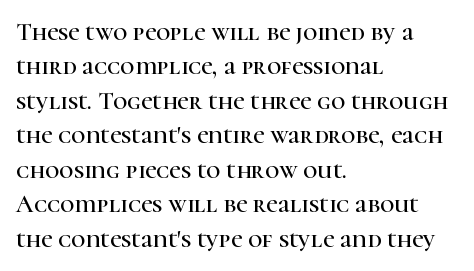
Style check: upright. All the whitespace from short lines collects on the right. Rule under the text: the space is simply empty. Leading matches the norm, producing a regular column.
